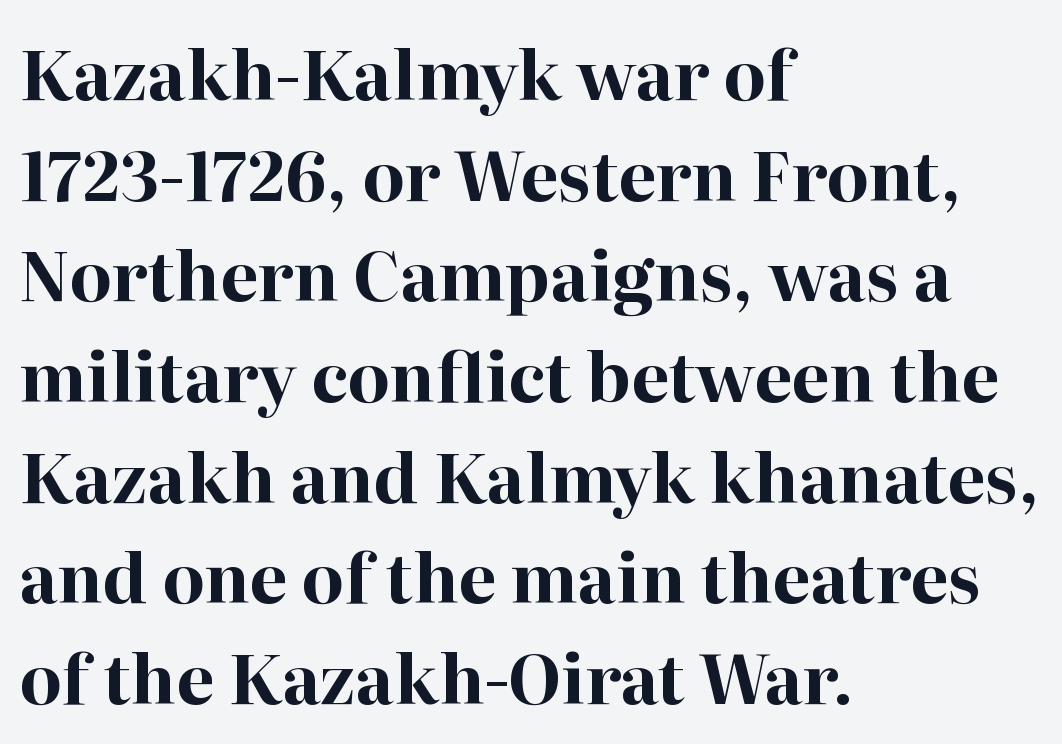
The image shows 68 px bold serif type, upright; set left-aligned, normal line spacing (1.48x), normal letter spacing, not underlined; high stroke contrast and a medium x-height.
